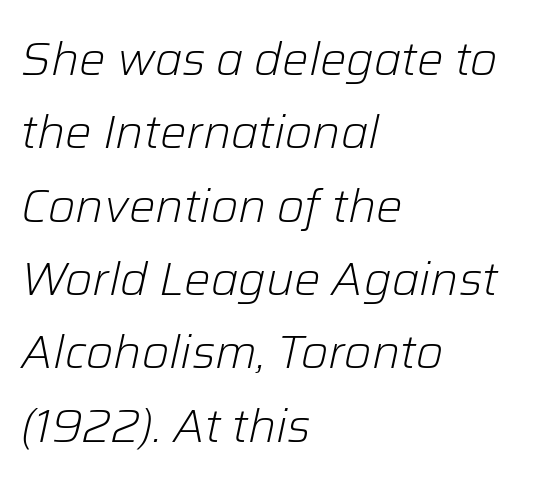
{"italic": "yes", "lean": "right", "slant_degrees": 12, "bold": "no", "weight": "light", "width": "normal", "stroke_contrast": "low", "x_height": "medium", "monospaced": "no", "underline": "no", "align": "left", "line_spacing": "normal", "line_spacing_ratio": 1.56, "letter_spacing": "normal", "letter_spacing_em": 0.0, "glyph_px": 47}
